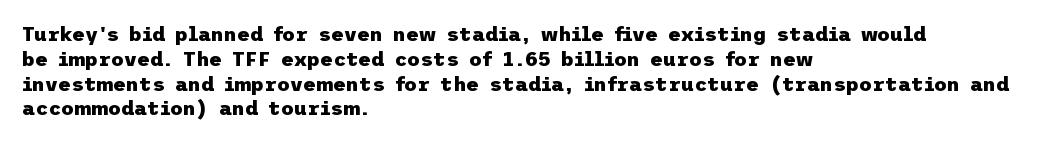
The image shows 20 px bold type, upright; set left-aligned, line spacing 1.24x, normal letter spacing, not underlined.
